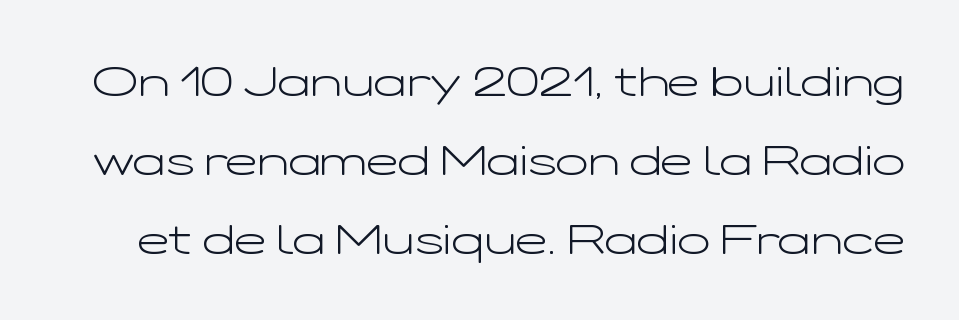
Unmarked baselines from the first word to the last. The typography opts for an upright posture over an oblique one. Summary of weight: not heavy and not bold. Typographically, this falls in the sans-serif category.
